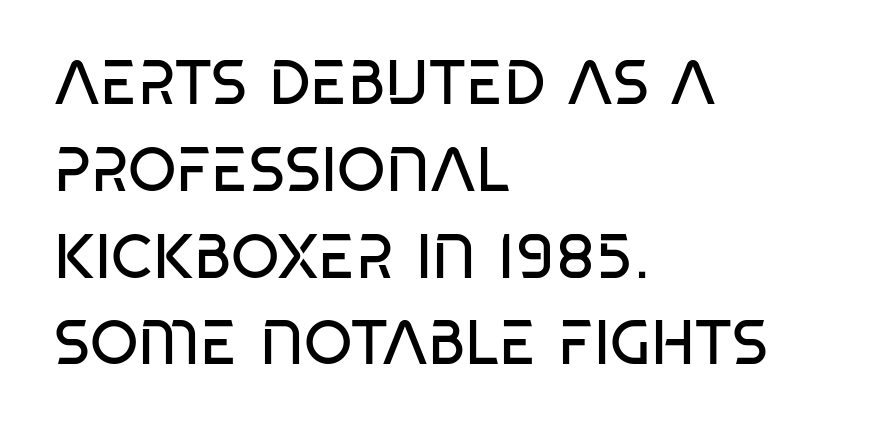
Q: Is the text bold? A: No.
Q: Is the text italic (slanted)? A: No, it is upright.
Q: Is the typeface a serif or a sans-serif typeface? A: Sans-serif.
Q: Is the text underlined? A: No.
Q: How is the paragraph aligned? A: Left-aligned.
Q: Is the spacing between letters normal or unusually wide? A: Normal.
Q: Is the spacing between lines tight, normal or loose? A: Normal.
Q: Width (condensed, normal, or wide)? A: Condensed.
Q: Stroke contrast? A: Low.
Q: x-height? A: Large.
Q: Monospaced? A: No.
